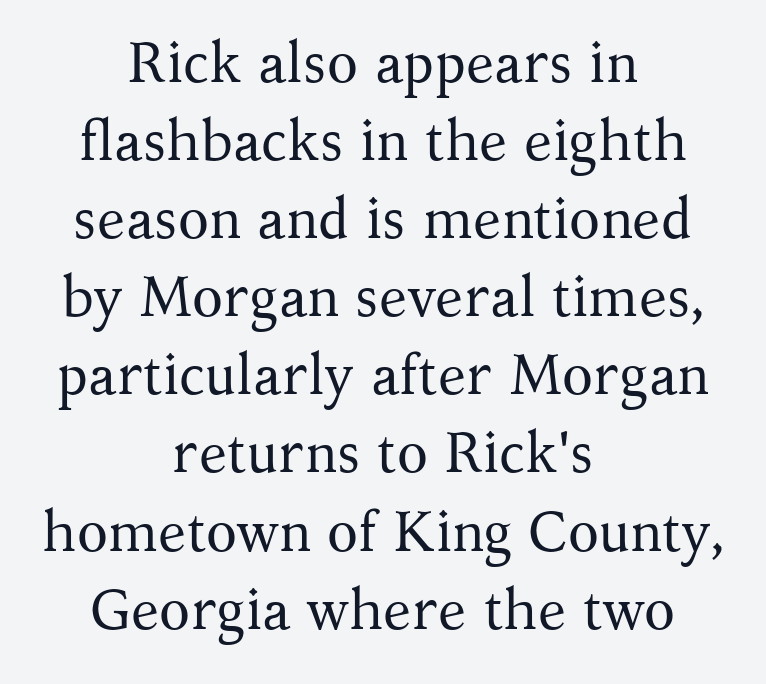
The image shows 57 px regular-weight serif type, upright; set centered, normal line spacing (1.37x), normal letter spacing, not underlined; medium stroke contrast and a medium x-height.
